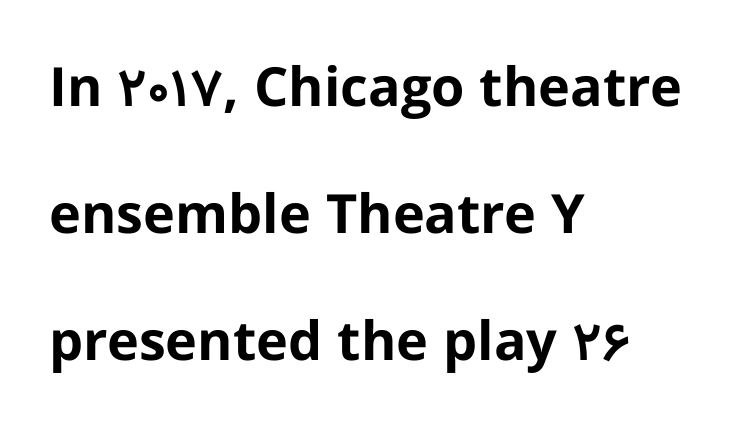
Q: Is the text bold? A: Yes.
Q: Is the text italic (slanted)? A: No, it is upright.
Q: Is the typeface a serif or a sans-serif typeface? A: Sans-serif.
Q: Is the text underlined? A: No.
Q: How is the paragraph aligned? A: Left-aligned.
Q: Is the spacing between letters normal or unusually wide? A: Normal.
Q: Is the spacing between lines tight, normal or loose? A: Loose.
Q: Width (condensed, normal, or wide)? A: Normal.
Q: Stroke contrast? A: Low.
Q: x-height? A: Medium.
Q: Monospaced? A: No.
